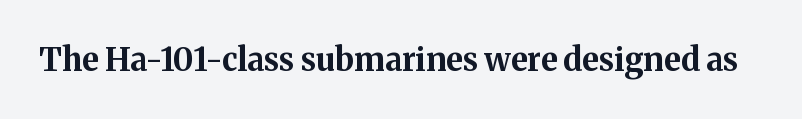
The image shows 32 px bold serif type, upright; set normal letter spacing, not underlined; medium stroke contrast and a medium x-height.
